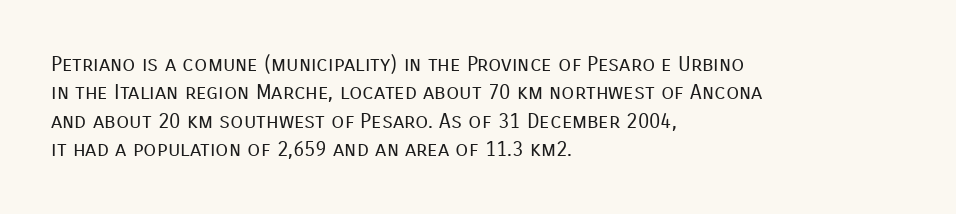
Evenly set lines give the paragraph a standard silhouette. Students, note that the glyphs here touch the page at normal intervals. In terms of posture, this sample is upright. Typeset ragged right — the left edge is the straight one.
